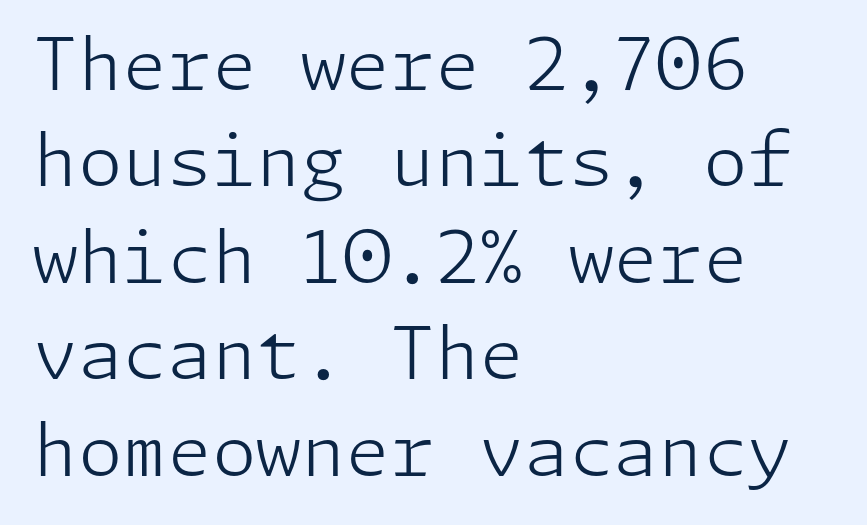
One glance says typical: line gaps are just what's usual. The foot of each line stays bare and open. Does the copy run flush right? No — it runs flush left. The typesetting does not lean heavy: it is not bold.
